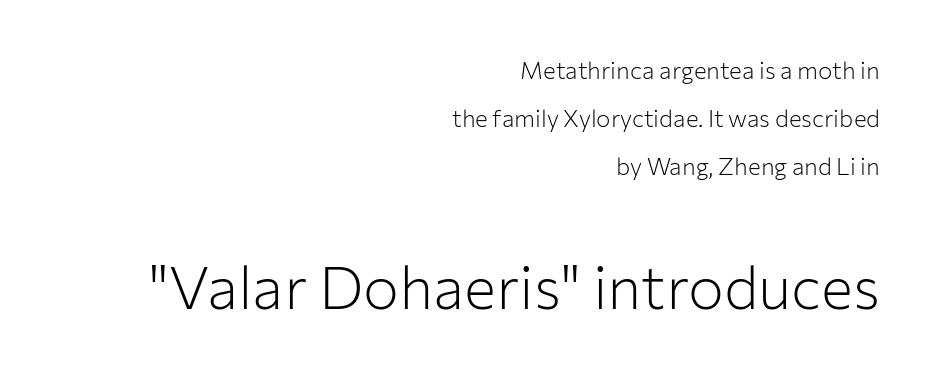
The image shows 60 px light sans-serif type, upright; set right-aligned, loose line spacing (2.01x), normal letter spacing, not underlined; the second (bottom) block is 2.5x larger; low stroke contrast and a medium x-height.
